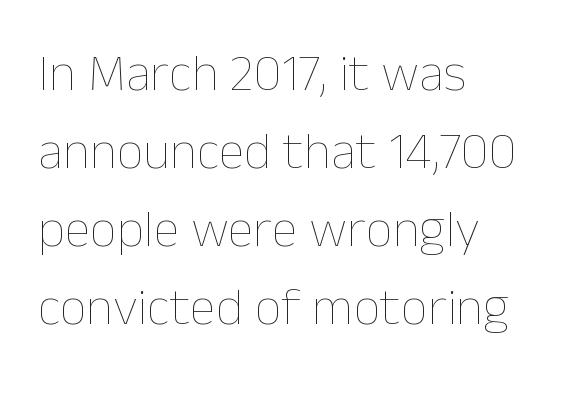
The image shows 53 px thin type, upright; set left-aligned, normal line spacing (1.47x), normal letter spacing, not underlined; low stroke contrast and a medium x-height.
